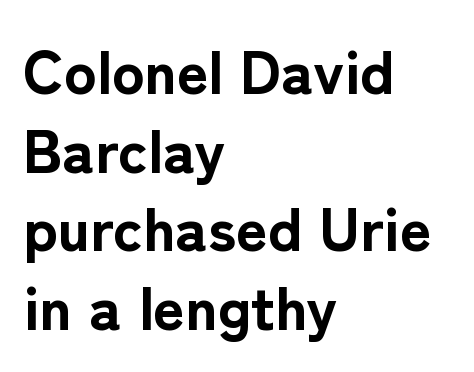
Q: Is the text bold? A: Yes.
Q: Is the text italic (slanted)? A: No, it is upright.
Q: Is the typeface a serif or a sans-serif typeface? A: Sans-serif.
Q: Is the text underlined? A: No.
Q: How is the paragraph aligned? A: Left-aligned.
Q: Is the spacing between letters normal or unusually wide? A: Normal.
Q: Is the spacing between lines tight, normal or loose? A: Normal.
Q: Width (condensed, normal, or wide)? A: Normal.
Q: Stroke contrast? A: Low.
Q: x-height? A: Medium.
Q: Monospaced? A: No.
